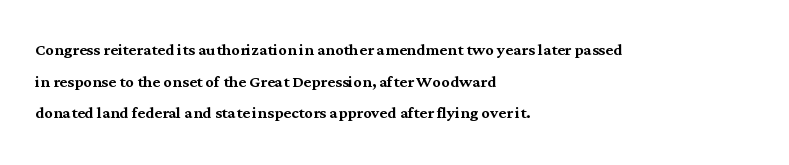
Has an underline been added? It has not. Do the letters lean? They stand straight. Notice how descenders clear the ascenders below comfortably — that's standard leading. The line texture is even and compact thanks to regular tracking.
